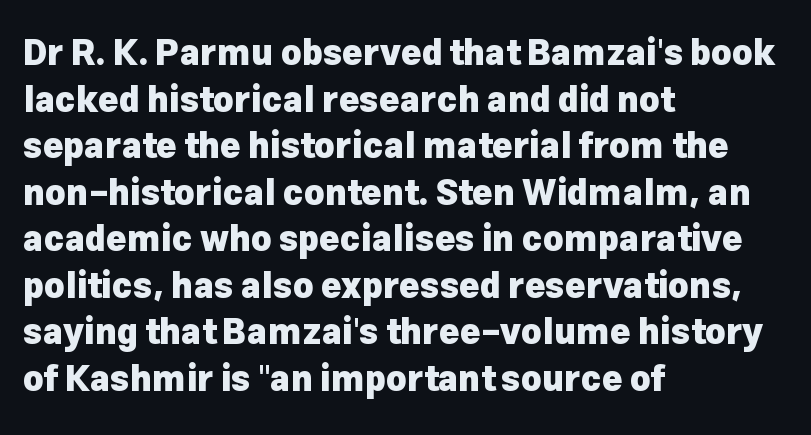
The image shows 35 px heavy sans-serif type, upright; set left-aligned, normal line spacing (1.33x), normal letter spacing, not underlined; low stroke contrast and a medium x-height.
